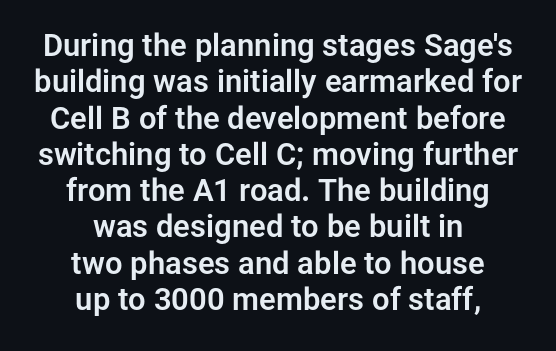
The image shows 31 px sans-serif type, upright; set centered, line spacing 1.17x, normal letter spacing, not underlined; low stroke contrast and a medium x-height.
